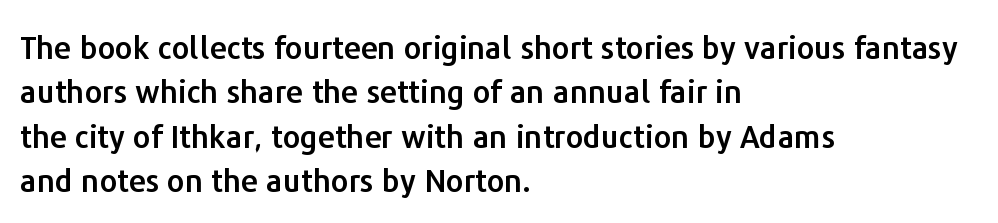
Q: Is the text italic (slanted)? A: No, it is upright.
Q: Is the typeface a serif or a sans-serif typeface? A: Sans-serif.
Q: Is the text underlined? A: No.
Q: How is the paragraph aligned? A: Left-aligned.
Q: Is the spacing between letters normal or unusually wide? A: Normal.
Q: Is the spacing between lines tight, normal or loose? A: Normal.
Q: Width (condensed, normal, or wide)? A: Normal.
Q: Stroke contrast? A: Low.
Q: x-height? A: Medium.
Q: Monospaced? A: No.
